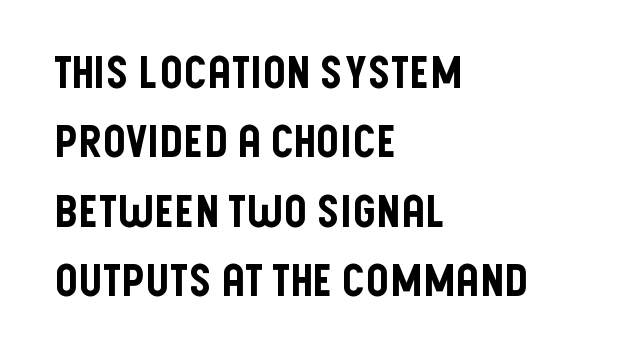
The image shows 45 px condensed sans-serif type, upright; set left-aligned, normal line spacing (1.54x), normal letter spacing, not underlined; low stroke contrast and a large x-height.
